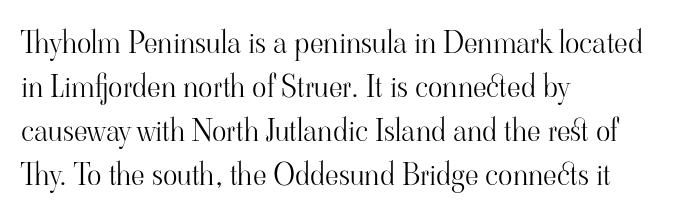
Q: Is the text bold? A: No.
Q: Is the text italic (slanted)? A: No, it is upright.
Q: Is the typeface a serif or a sans-serif typeface? A: Serif.
Q: Is the text underlined? A: No.
Q: How is the paragraph aligned? A: Left-aligned.
Q: Is the spacing between letters normal or unusually wide? A: Normal.
Q: Is the spacing between lines tight, normal or loose? A: Normal.
Q: Width (condensed, normal, or wide)? A: Normal.
Q: Stroke contrast? A: High.
Q: x-height? A: Small.
Q: Monospaced? A: No.
